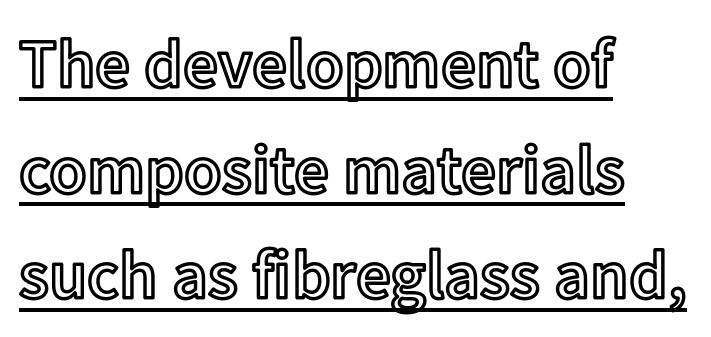
The letters advance in unequal steps, a hallmark of proportional type. Letter spacing: default. Each line of the rendering has a horizontal stroke beneath the glyphs. The rendering uses a moderate line-height, typical for paragraphs. The ragged edge is on the right, which tells us the setting is flush left.
